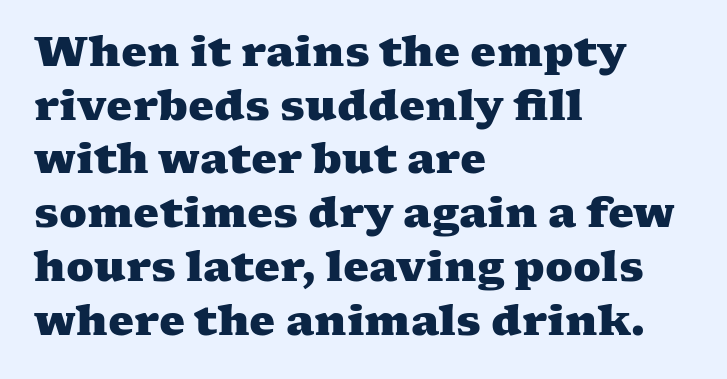
There is no visible air inserted between adjacent glyphs. Each glyph is drawn with heavy, bold strokes. Every row of glyphs begins at an identical x-position on the left. Lines of text with bare space underneath.
